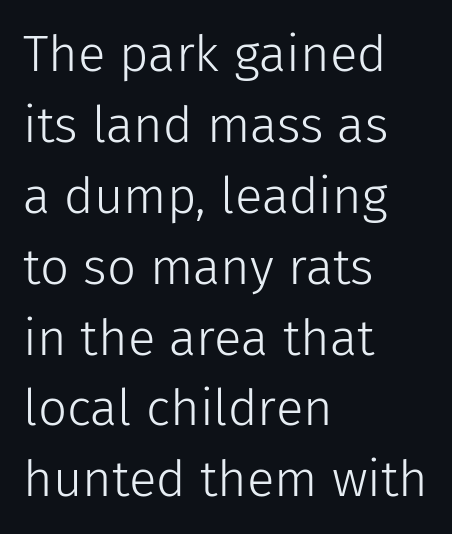
The image shows 51 px light sans-serif type, upright; set left-aligned, normal line spacing (1.39x), normal letter spacing, not underlined; low stroke contrast and a medium x-height.
